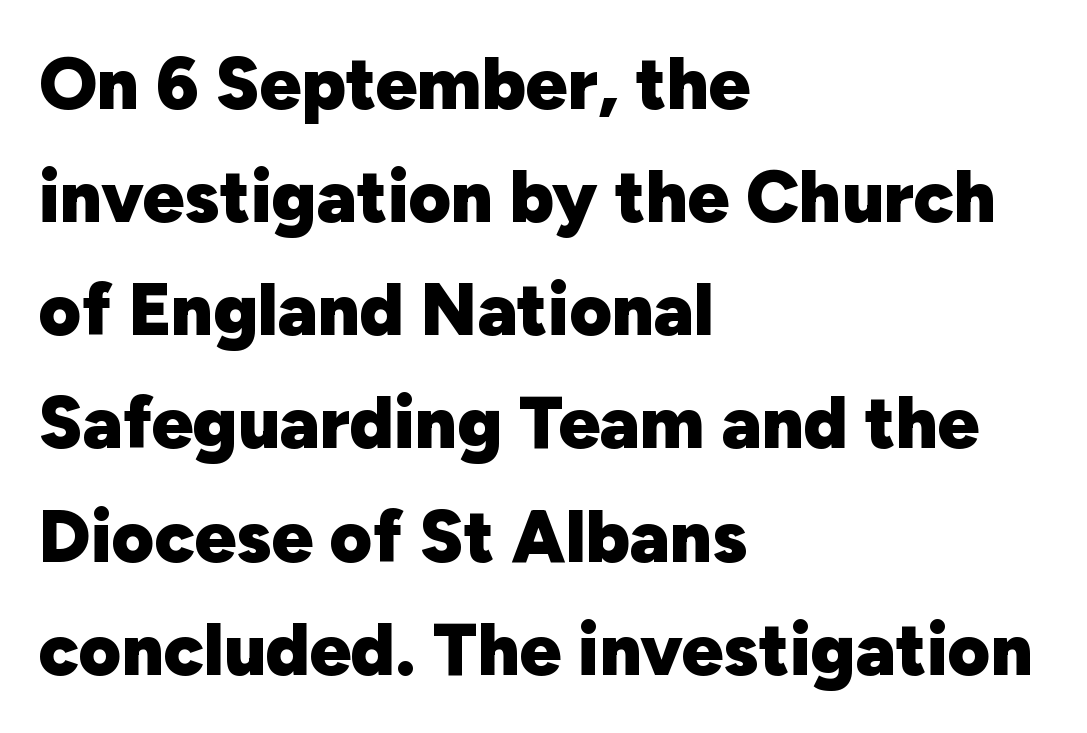
The image shows 73 px heavy sans-serif type, upright; set left-aligned, normal line spacing (1.55x), normal letter spacing, not underlined; low stroke contrast and a medium x-height.
